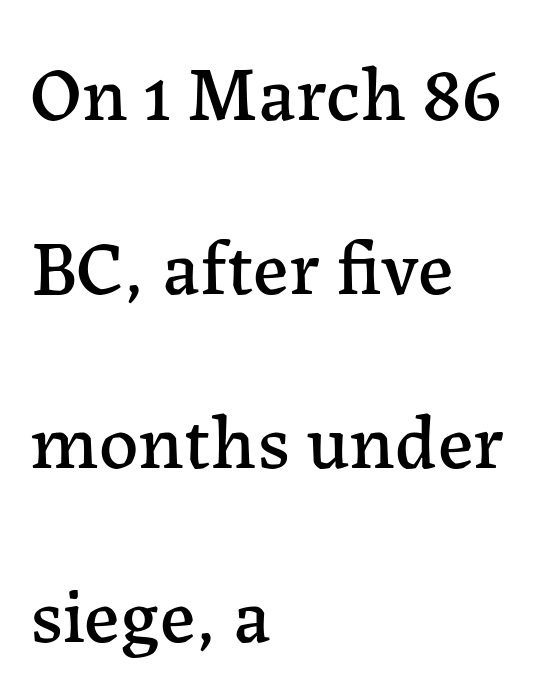
{"serif": "yes", "italic": "no", "width": "normal", "stroke_contrast": "low", "x_height": "medium", "monospaced": "no", "underline": "no", "align": "left", "line_spacing": "loose", "line_spacing_ratio": 2.23, "letter_spacing": "normal", "letter_spacing_em": 0.0, "glyph_px": 78}
